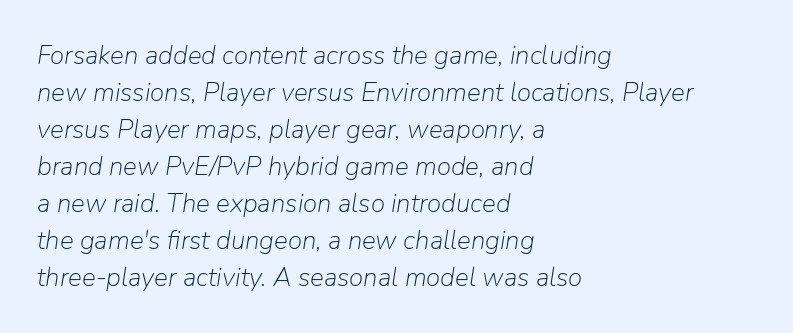
{"italic": "yes", "lean": "right", "slant_degrees": 9, "bold": "no", "underline": "no", "align": "left", "line_spacing": "normal", "line_spacing_ratio": 1.42, "letter_spacing": "normal", "letter_spacing_em": 0.0, "glyph_px": 26}
